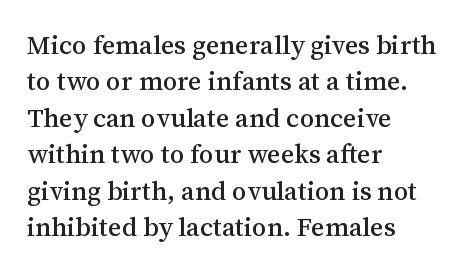
Each line starts at the same left margin while the right side varies. There is no visible air inserted between adjacent glyphs. Baseline-to-baseline distance is the conventional proportion of letter height. No italicization has been applied; the sample stays upright.
